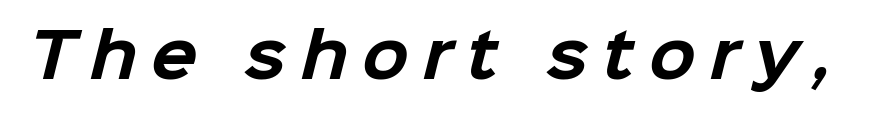
{"serif": "no", "bold": "yes", "weight": "bold", "width": "normal", "stroke_contrast": "low", "x_height": "medium", "monospaced": "no", "underline": "no", "letter_spacing": "wide", "letter_spacing_em": 0.23, "glyph_px": 61}
